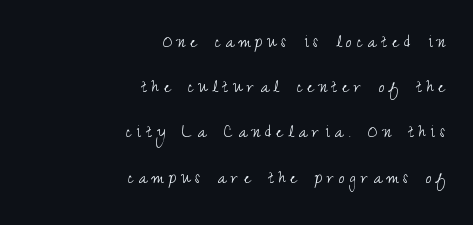
The image shows 20 px text type, upright; set right-aligned, loose line spacing (2.26x), unusually wide letter spacing (+0.25 em), not underlined.
